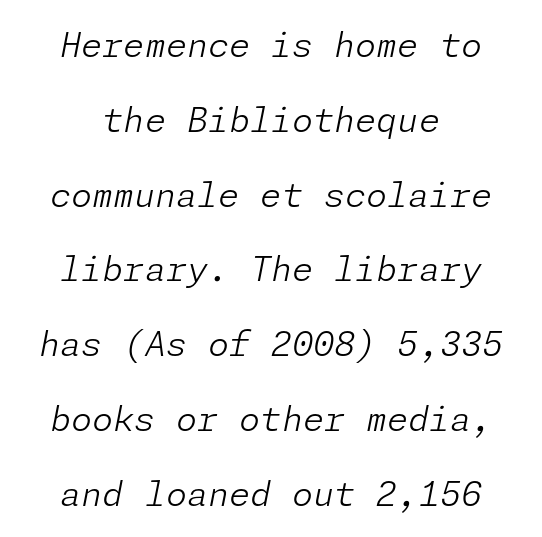
{"italic": "yes", "lean": "right", "slant_degrees": 11, "bold": "no", "weight": "light", "width": "normal", "stroke_contrast": "low", "x_height": "medium", "underline": "no", "line_spacing": "loose", "line_spacing_ratio": 2.2, "letter_spacing": "normal", "letter_spacing_em": 0.0, "glyph_px": 34}
